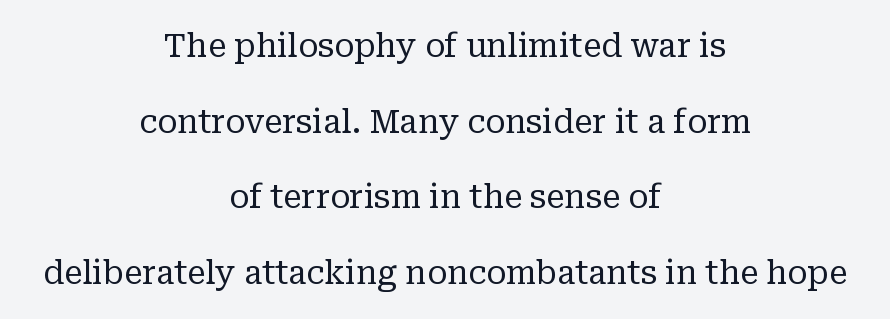
{"serif": "yes", "italic": "no", "bold": "no", "weight": "regular", "width": "normal", "stroke_contrast": "low", "x_height": "medium", "monospaced": "no", "underline": "no", "align": "center", "line_spacing": "loose", "line_spacing_ratio": 2.29, "letter_spacing": "normal", "letter_spacing_em": 0.0, "glyph_px": 33}
